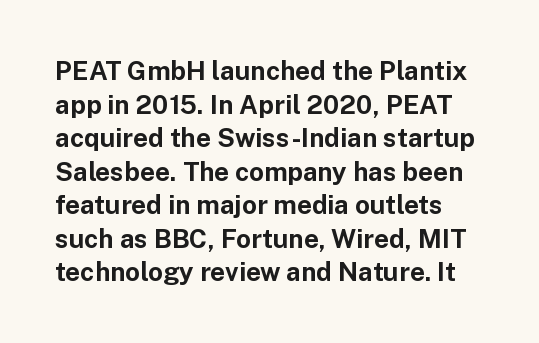
Q: Is the text bold? A: Yes.
Q: Is the text italic (slanted)? A: No, it is upright.
Q: Is the text underlined? A: No.
Q: Is the spacing between letters normal or unusually wide? A: Normal.
Q: Is the spacing between lines tight, normal or loose? A: Normal.
